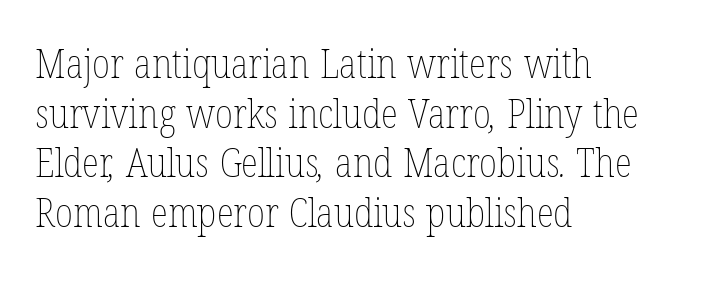
{"bold": "no", "weight": "thin", "width": "condensed", "stroke_contrast": "low", "x_height": "medium", "monospaced": "no", "underline": "no", "align": "left", "line_spacing_ratio": 1.24, "letter_spacing": "normal", "letter_spacing_em": 0.0, "glyph_px": 40}
